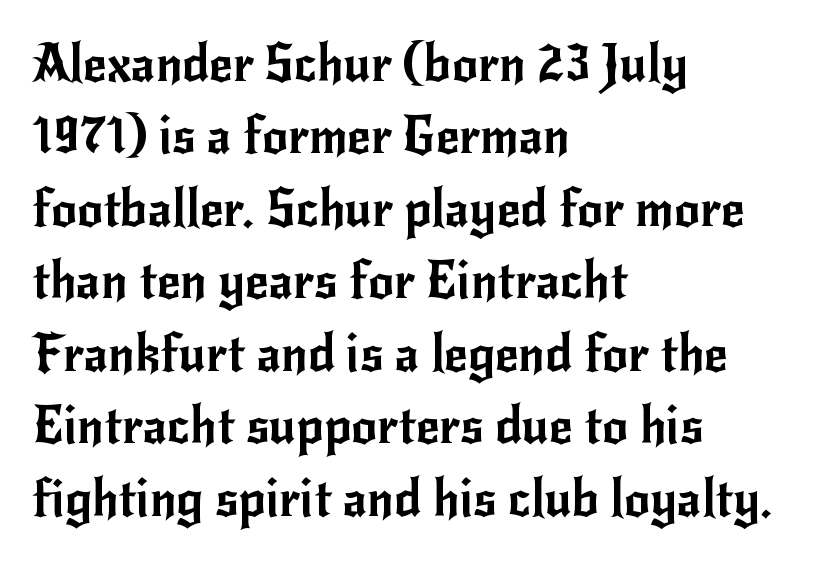
Q: Is the text italic (slanted)? A: No, it is upright.
Q: Is the typeface a serif or a sans-serif typeface? A: Sans-serif.
Q: Is the text underlined? A: No.
Q: How is the paragraph aligned? A: Left-aligned.
Q: Is the spacing between letters normal or unusually wide? A: Normal.
Q: Is the spacing between lines tight, normal or loose? A: Normal.
Q: Width (condensed, normal, or wide)? A: Normal.
Q: Stroke contrast? A: Low.
Q: x-height? A: Small.
Q: Monospaced? A: No.
